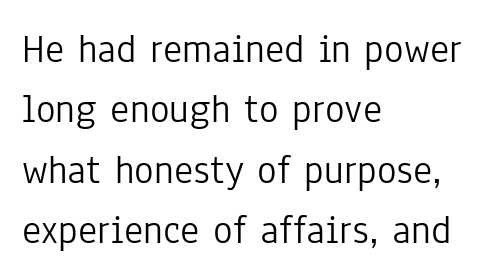
Q: Is the text bold? A: No.
Q: Is the text italic (slanted)? A: No, it is upright.
Q: Is the typeface a serif or a sans-serif typeface? A: Sans-serif.
Q: Is the text underlined? A: No.
Q: How is the paragraph aligned? A: Left-aligned.
Q: Is the spacing between letters normal or unusually wide? A: Normal.
Q: Is the spacing between lines tight, normal or loose? A: Normal.
Q: Width (condensed, normal, or wide)? A: Condensed.
Q: Stroke contrast? A: Low.
Q: x-height? A: Medium.
Q: Monospaced? A: No.
